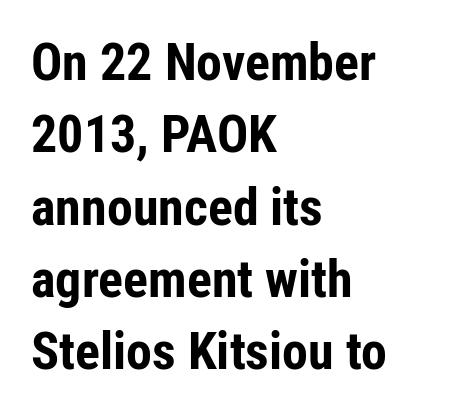
Q: Is the text bold? A: Yes.
Q: Is the text italic (slanted)? A: No, it is upright.
Q: Is the typeface a serif or a sans-serif typeface? A: Sans-serif.
Q: Is the text underlined? A: No.
Q: How is the paragraph aligned? A: Left-aligned.
Q: Is the spacing between letters normal or unusually wide? A: Normal.
Q: Is the spacing between lines tight, normal or loose? A: Normal.
Q: Width (condensed, normal, or wide)? A: Condensed.
Q: Stroke contrast? A: Low.
Q: x-height? A: Medium.
Q: Monospaced? A: No.
